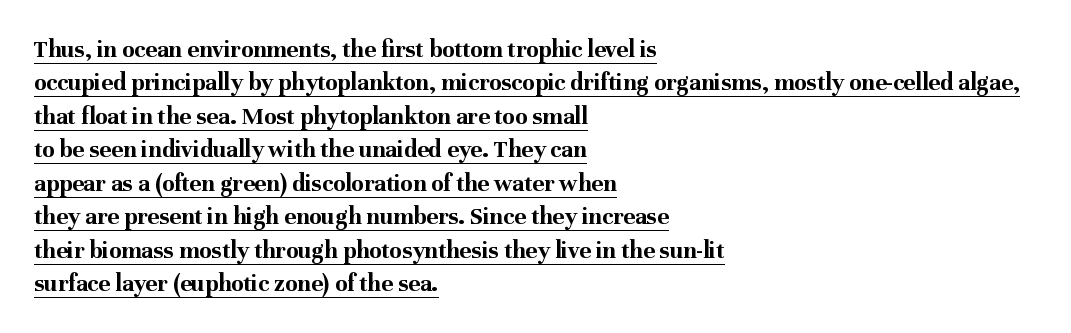
The image shows 25 px bold type, upright; set left-aligned, normal line spacing (1.34x), normal letter spacing, underlined.
